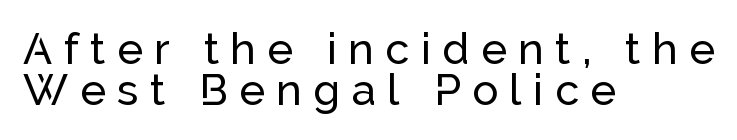
Q: Is the text italic (slanted)? A: No, it is upright.
Q: Is the typeface a serif or a sans-serif typeface? A: Sans-serif.
Q: Is the text underlined? A: No.
Q: How is the paragraph aligned? A: Left-aligned.
Q: Is the spacing between letters normal or unusually wide? A: Unusually wide.
Q: Is the spacing between lines tight, normal or loose? A: Tight.
Q: Width (condensed, normal, or wide)? A: Normal.
Q: Stroke contrast? A: Low.
Q: x-height? A: Medium.
Q: Monospaced? A: No.
